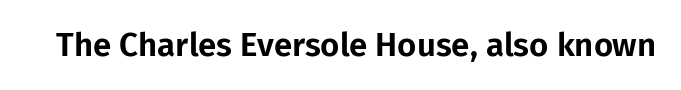
The image shows 33 px sans-serif type, upright; set normal letter spacing, not underlined; low stroke contrast and a medium x-height.
